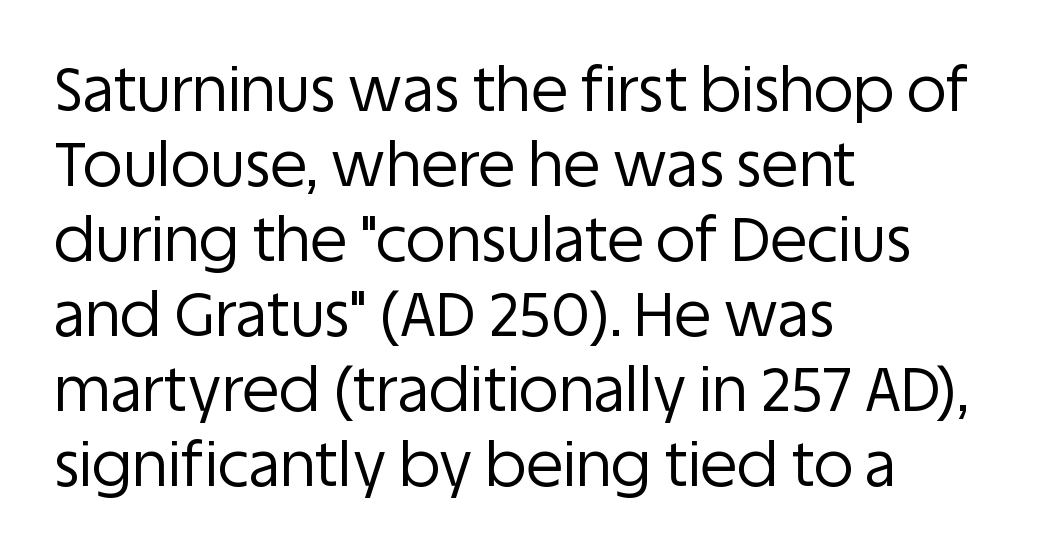
{"serif": "no", "italic": "no", "bold": "no", "weight": "regular", "width": "normal", "stroke_contrast": "low", "x_height": "large", "monospaced": "no", "underline": "no", "align": "left", "line_spacing_ratio": 1.23, "letter_spacing": "normal", "letter_spacing_em": 0.0, "glyph_px": 61}
